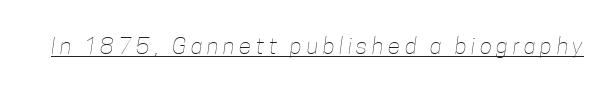
Q: Is the text bold? A: No.
Q: Is the text underlined? A: Yes.
Q: Is the spacing between letters normal or unusually wide? A: Unusually wide.
